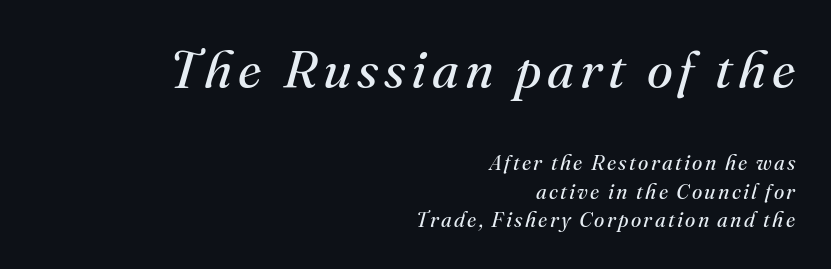
{"serif": "yes", "italic": "yes", "lean": "right", "slant_degrees": 16, "bold": "no", "weight": "regular", "width": "normal", "stroke_contrast": "medium", "x_height": "small", "monospaced": "no", "underline": "no", "align": "right", "line_spacing": "normal", "line_spacing_ratio": 1.34, "larger_block": "first", "size_ratio": 2.52, "glyph_px": 53}
